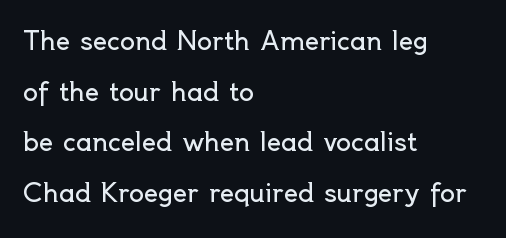
The image shows 25 px text type, upright; set left-aligned, loose line spacing (2.03x), normal letter spacing, not underlined.
